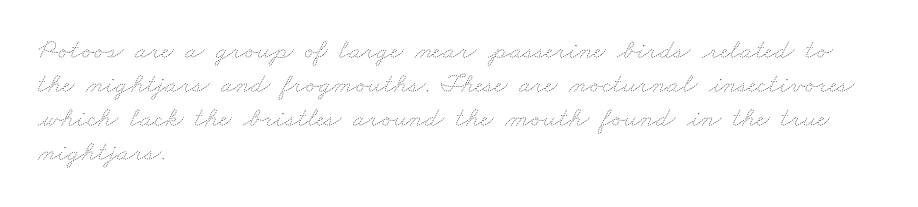
In terms of letterspacing, this is plain default setting. These lines are rendered in a variable-pitch font. Lines of text with bare space underneath. Line starts are locked; line ends wander.
